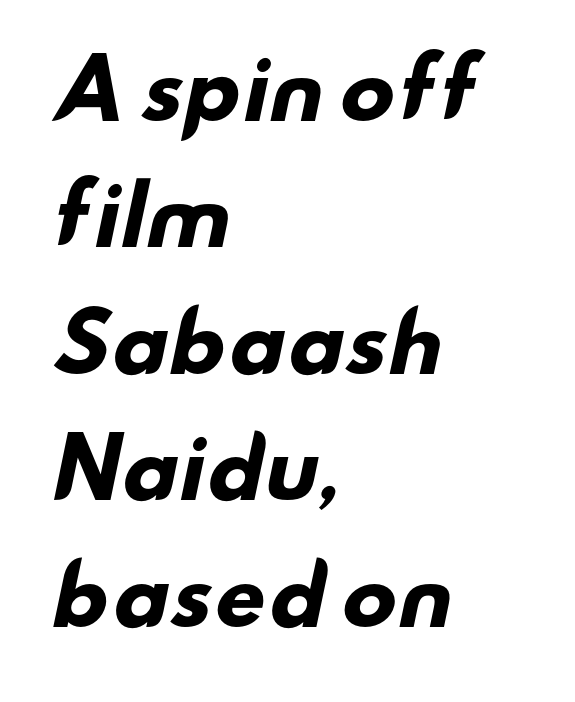
The designer left line spacing at the default. A typesetter would call this proportional, since set widths differ per character. Check where the strokes stop: nothing finishes them off — pure sans. Weight check: bold — yes, fully. The gap between lines stays unmarked.
